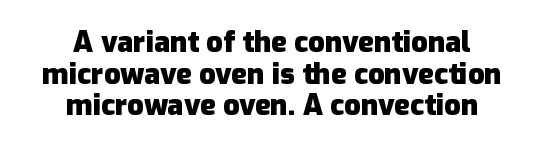
The image shows 29 px heavy sans-serif type, upright; set centered, tight line spacing (1.09x), normal letter spacing, not underlined; low stroke contrast and a medium x-height.
